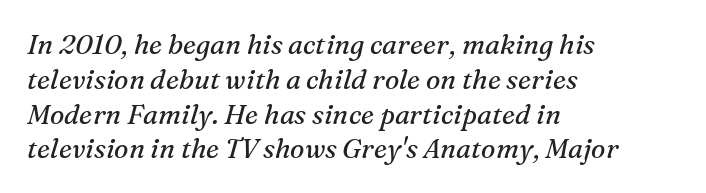
The image shows 27 px text type, italic (leaning right); set left-aligned, normal line spacing (1.29x), normal letter spacing, not underlined.
